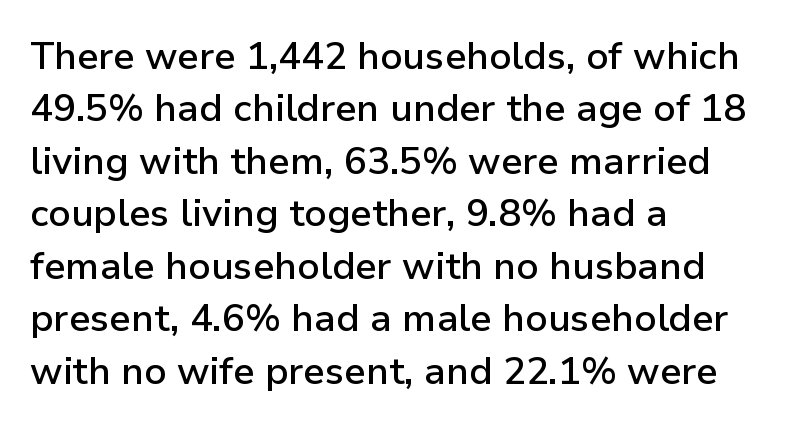
{"serif": "no", "italic": "no", "bold": "semi", "weight": "semibold", "width": "normal", "stroke_contrast": "low", "x_height": "medium", "monospaced": "no", "underline": "no", "align": "left", "line_spacing": "normal", "line_spacing_ratio": 1.38, "letter_spacing": "normal", "letter_spacing_em": 0.0, "glyph_px": 38}
